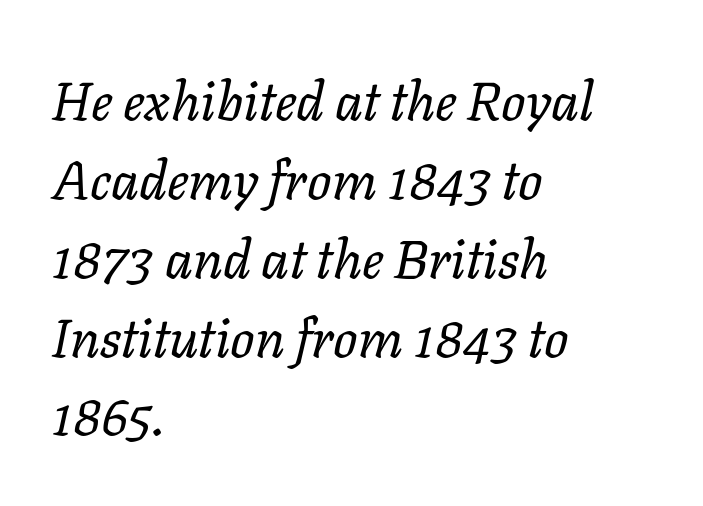
The image shows 54 px regular-weight type, italic (leaning right); set left-aligned, normal line spacing (1.46x), normal letter spacing, not underlined; low stroke contrast and a medium x-height.
